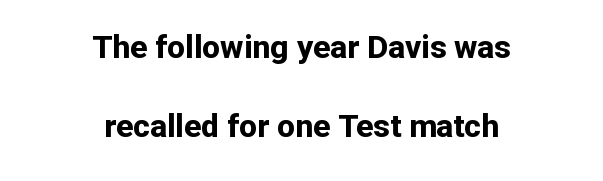
{"serif": "no", "italic": "no", "bold": "yes", "weight": "bold", "width": "normal", "stroke_contrast": "low", "x_height": "medium", "monospaced": "no", "underline": "no", "align": "center", "line_spacing": "loose", "line_spacing_ratio": 2.48, "letter_spacing": "normal", "letter_spacing_em": 0.0, "glyph_px": 32}
